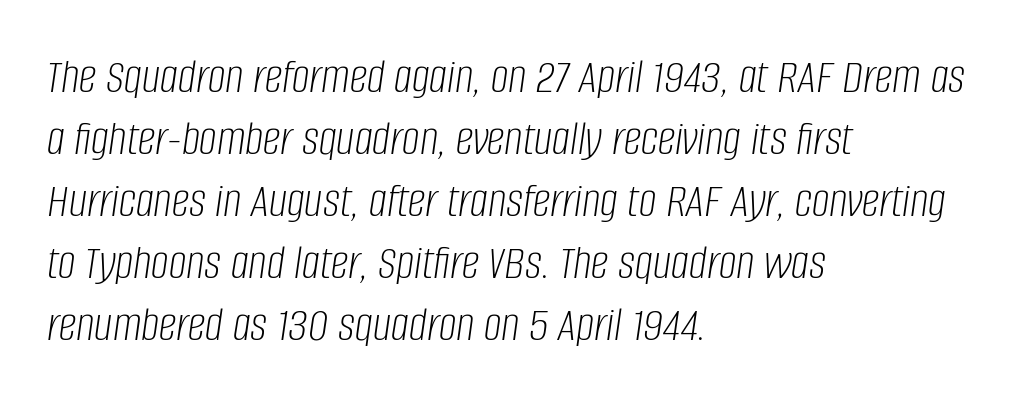
The image shows 50 px light, condensed type, italic (leaning right); set left-aligned, line spacing 1.24x, normal letter spacing, not underlined; low stroke contrast and a large x-height.
